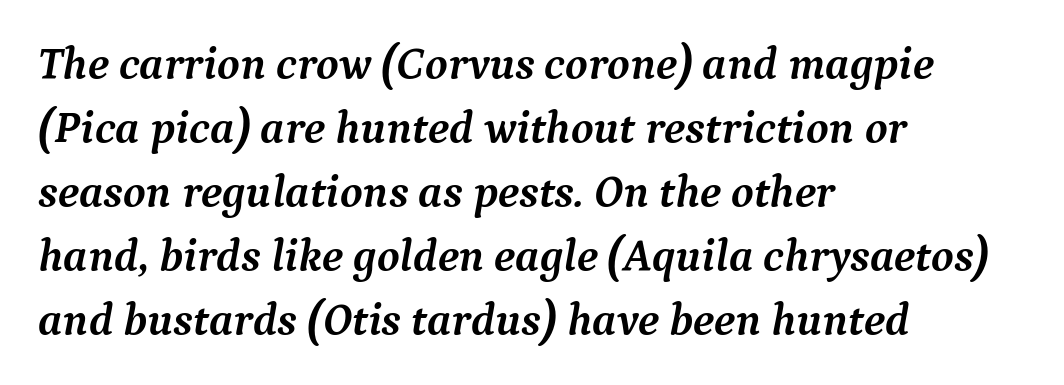
Q: Is the text bold? A: Yes.
Q: Is the text italic (slanted)? A: Yes, it leans right by about 9 degrees.
Q: Is the typeface a serif or a sans-serif typeface? A: Serif.
Q: Is the text underlined? A: No.
Q: How is the paragraph aligned? A: Left-aligned.
Q: Is the spacing between letters normal or unusually wide? A: Normal.
Q: Is the spacing between lines tight, normal or loose? A: Normal.
Q: Width (condensed, normal, or wide)? A: Normal.
Q: Stroke contrast? A: Medium.
Q: x-height? A: Medium.
Q: Monospaced? A: No.
